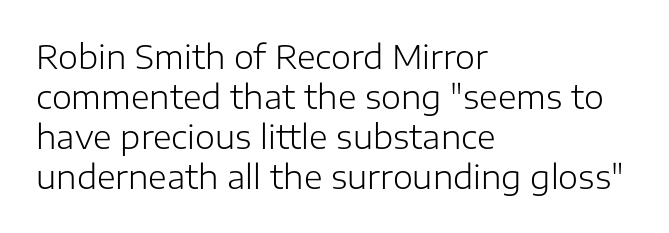
Typeset ragged right — the left edge is the straight one. To sum up the face: it is a sans, with no serifs. Is there much room between lines? A standard amount, neither cramped nor airy. Note the varied advance widths — an 'i' is clearly narrower than an 'm'. The zone under the glyphs is completely vacant.
